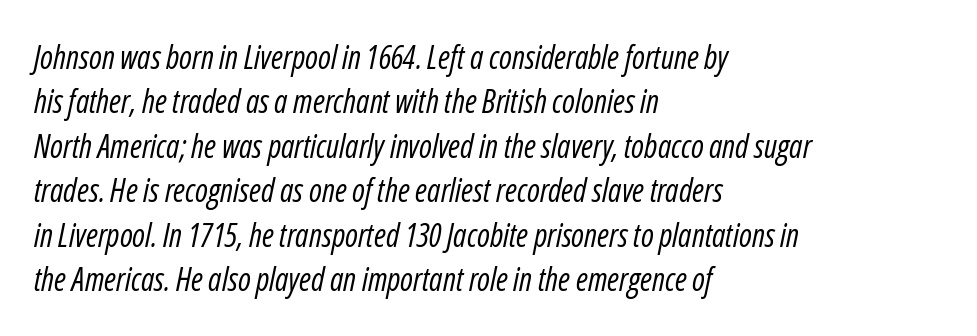
Q: Is the text bold? A: No.
Q: Is the text italic (slanted)? A: Yes, it leans right by about 12 degrees.
Q: Is the text underlined? A: No.
Q: How is the paragraph aligned? A: Left-aligned.
Q: Is the spacing between letters normal or unusually wide? A: Normal.
Q: Is the spacing between lines tight, normal or loose? A: Normal.
Q: Width (condensed, normal, or wide)? A: Condensed.
Q: Stroke contrast? A: Low.
Q: x-height? A: Medium.
Q: Monospaced? A: No.
